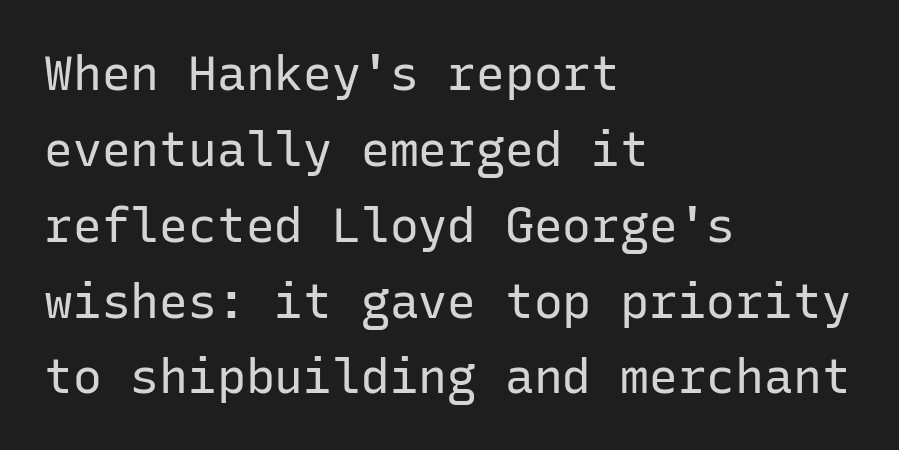
Ink coverage per letter is moderate at most. Look at the tracking — it's just the regular setting, nothing added. The lettering stays uniformly vertical, giving the passage a roman look. Descender tails drop into unmarked territory. Horizontally, the lines are justified to the leading edge only.
